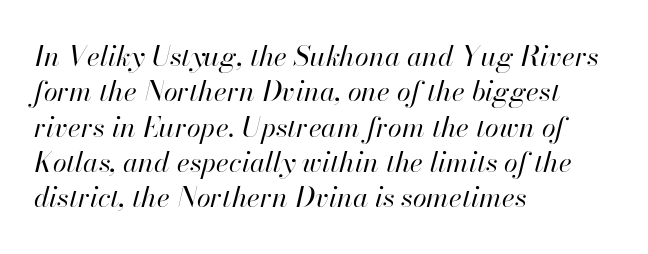
Q: Is the text bold? A: No.
Q: Is the text italic (slanted)? A: Yes, it leans right by about 13 degrees.
Q: Is the text underlined? A: No.
Q: How is the paragraph aligned? A: Left-aligned.
Q: Is the spacing between letters normal or unusually wide? A: Normal.
Q: Is the spacing between lines tight, normal or loose? A: Normal.
Q: Width (condensed, normal, or wide)? A: Normal.
Q: Stroke contrast? A: High.
Q: x-height? A: Small.
Q: Monospaced? A: No.
